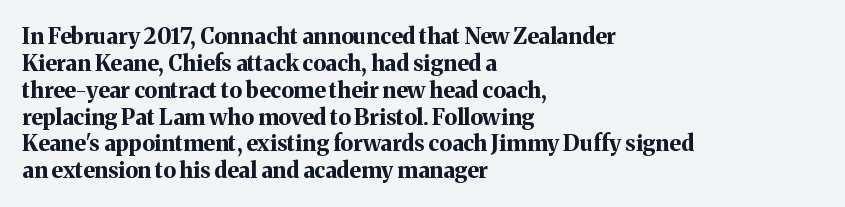
A typesetter would mark this as roman, not italic. What stands out about the letter spacing? Nothing — it is the standard amount. The baseline area is clear. Caption: bold face, heavy strokes.
